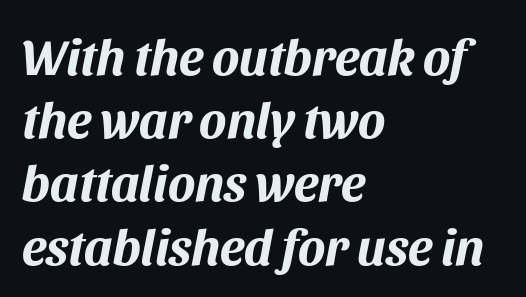
Style check: oblique. A dark, heavy texture on the line: the type is bold. This rendering leaves character spacing at its baseline value. Descenders are the only things crossing below the line. Note the varied advance widths — an 'i' is clearly narrower than an 'm'.
